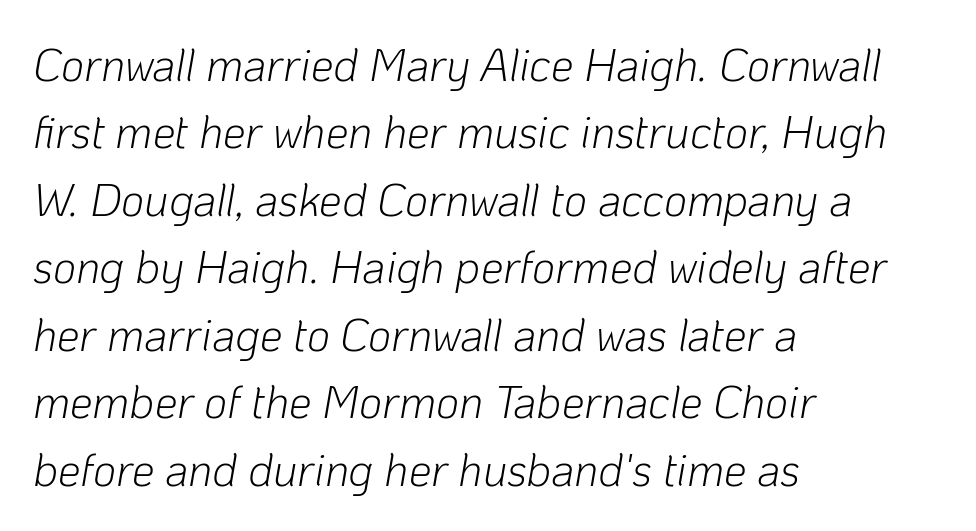
These lines are set flush left with a ragged right edge. The axis of the letterforms is tilted away from vertical. Standard letterfit; no display-style spreading of the glyphs. The leading is moderate, giving the passage an even texture. No chunkiness to these letters — they're not bold.
